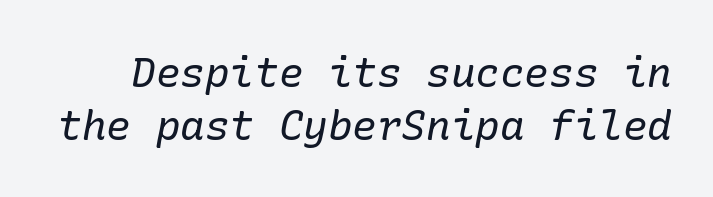
{"italic": "yes", "lean": "right", "slant_degrees": 10, "bold": "no", "weight": "regular", "width": "normal", "stroke_contrast": "low", "x_height": "medium", "underline": "no", "line_spacing": "normal", "line_spacing_ratio": 1.3, "letter_spacing": "normal", "letter_spacing_em": 0.0, "glyph_px": 41}
